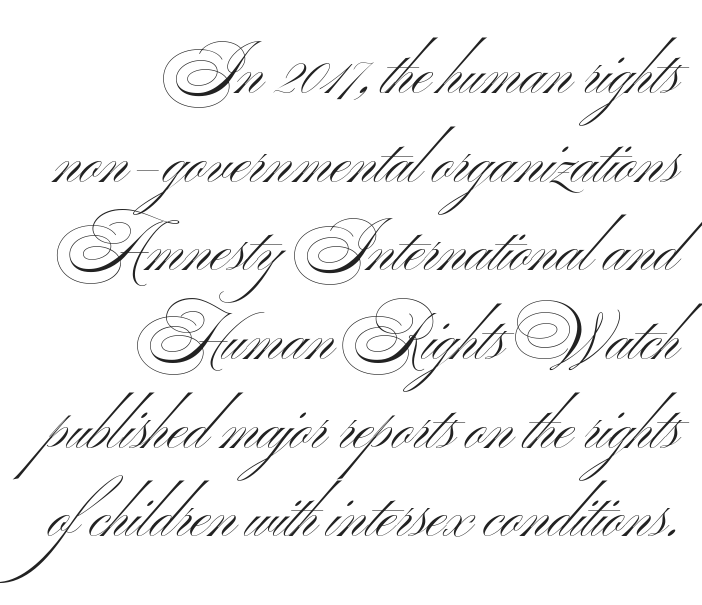
{"serif": "no", "bold": "no", "weight": "light", "width": "wide", "stroke_contrast": "medium", "x_height": "small", "monospaced": "no", "underline": "no", "align": "right", "line_spacing": "normal", "line_spacing_ratio": 1.43, "letter_spacing": "normal", "letter_spacing_em": 0.0, "glyph_px": 62}
